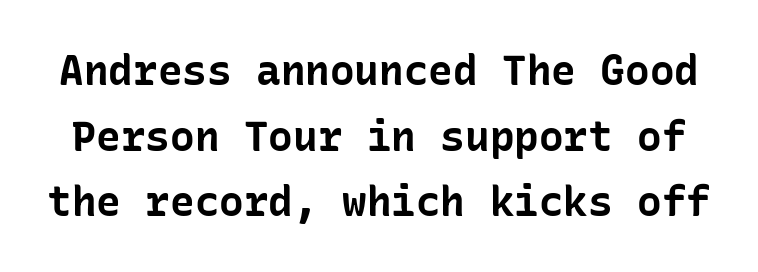
The face used here is rendered with its standard letterfit. The strip under each line holds only bare page. A normal amount of white space separates one row of letters from the next. The lettering stays uniformly vertical, giving the passage a roman look. Classification — sans serif.
